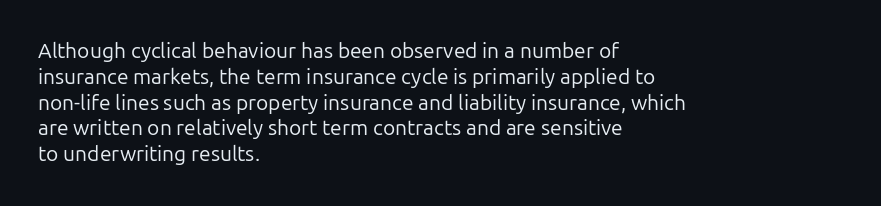
Visually the block forms a straight wall on the left and a jagged coastline on the right. This sample uses plain, unmodified letter spacing. The face looks like a standard text weight, possibly lighter. Check under the words: just untouched page. Does the lettering tilt? It doesn't — this is upright.
